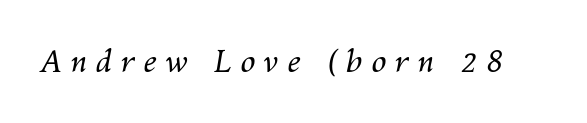
The specimen omits any rule beneath the text block's lines. Slanted lettering throughout. Here the designer chose a conventional face with non-uniform glyph widths. Caption: expanded tracking, letters set apart.
